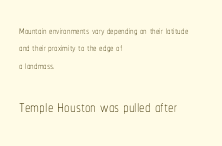
When letters stand straight like this, we call the style roman or upright. All the whitespace from short lines collects on the right. The gap between lines stays unmarked. Compared with a typical body face, this is equally light or lighter still. Block two is the big one; block one sits smaller above it.
